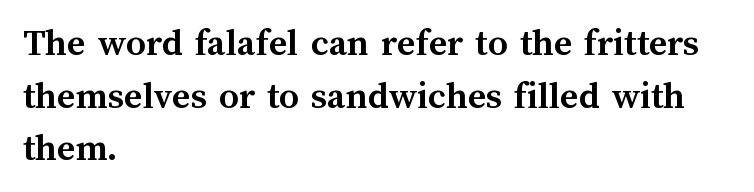
The image shows 39 px semibold type, upright; set left-aligned, normal line spacing (1.35x), normal letter spacing, not underlined; medium stroke contrast and a medium x-height.
